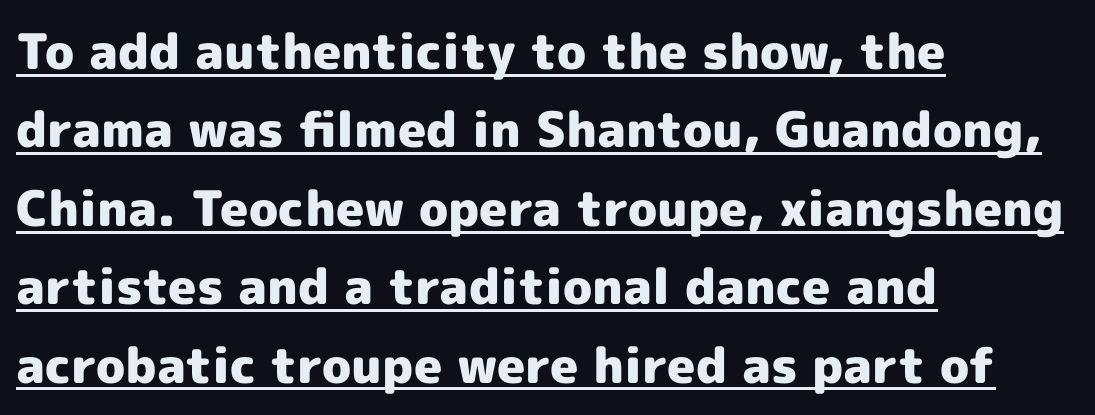
Q: Is the text bold? A: Yes.
Q: Is the text italic (slanted)? A: No, it is upright.
Q: Is the typeface a serif or a sans-serif typeface? A: Sans-serif.
Q: Is the text underlined? A: Yes.
Q: How is the paragraph aligned? A: Left-aligned.
Q: Is the spacing between letters normal or unusually wide? A: Normal.
Q: Is the spacing between lines tight, normal or loose? A: Normal.
Q: Width (condensed, normal, or wide)? A: Normal.
Q: x-height? A: Medium.
Q: Monospaced? A: No.
